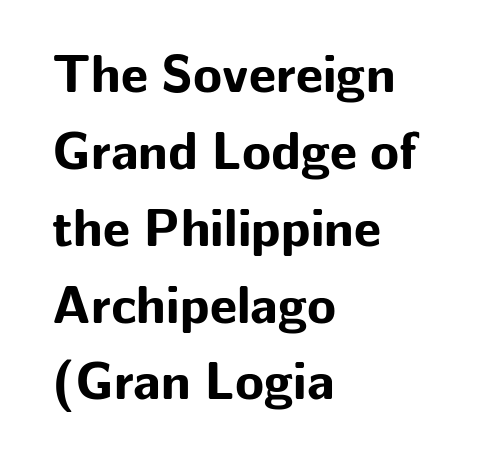
{"serif": "no", "italic": "no", "bold": "yes", "weight": "bold", "width": "normal", "stroke_contrast": "low", "x_height": "medium", "monospaced": "no", "underline": "no", "align": "left", "line_spacing": "normal", "line_spacing_ratio": 1.45, "letter_spacing": "normal", "letter_spacing_em": 0.0, "glyph_px": 53}
